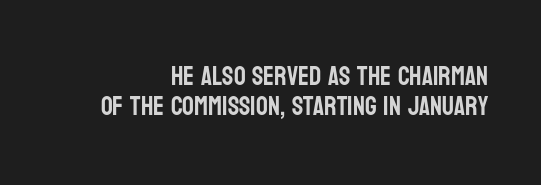
Q: Is the text italic (slanted)? A: No, it is upright.
Q: Is the text underlined? A: No.
Q: How is the paragraph aligned? A: Right-aligned.
Q: Is the spacing between letters normal or unusually wide? A: Normal.
